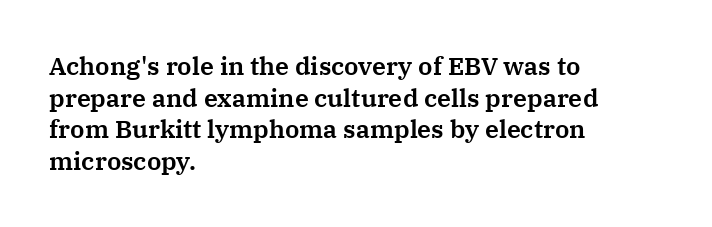
{"italic": "no", "underline": "no", "align": "left", "line_spacing": "normal", "line_spacing_ratio": 1.27, "letter_spacing": "normal", "letter_spacing_em": 0.0, "glyph_px": 25}
